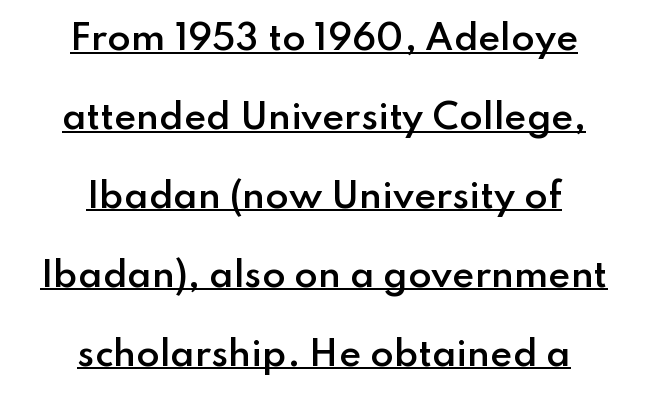
{"serif": "no", "italic": "no", "bold": "semi", "weight": "semibold", "width": "normal", "stroke_contrast": "low", "x_height": "small", "monospaced": "no", "underline": "yes", "align": "center", "line_spacing": "loose", "line_spacing_ratio": 2.32, "letter_spacing": "normal", "letter_spacing_em": 0.0, "glyph_px": 34}
